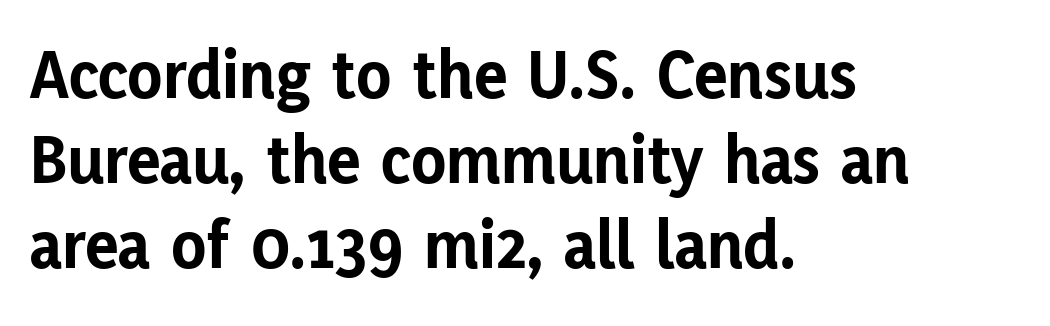
The rendering uses natural spacing where letterforms have individual widths. In terms of letterspacing, this is plain default setting. The font family rendered here belongs to the sans-serif group. Summary of weight: heavy, a full bold. The strip under each line holds only bare page. Typeset ragged right — the left edge is the straight one.
